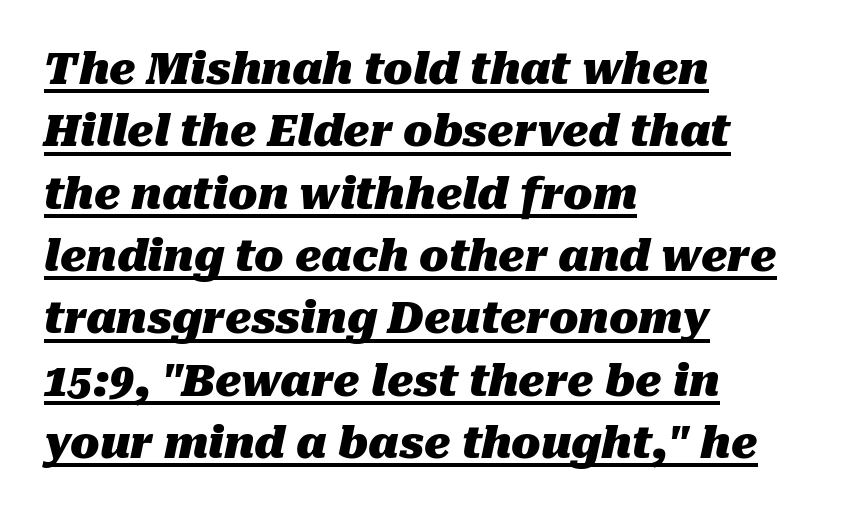
Summary of vertical rhythm: regular, with standard interline spacing. Looking at the ascenders, they clearly lean. Weight check: bold — yes, fully. The text block is weighted toward the left margin, trailing off unevenly rightward. Words appear dense and cohesive because spacing is normal. Proportional: the letters do not fall into vertical columns.
